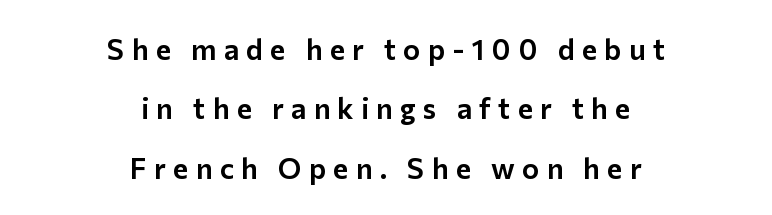
Does the lettering tilt? It doesn't — this is upright. A typesetter would call this leading open, well beyond the default. The rag falls on both sides of this text block equally. Character widths vary here, with narrow letters taking less room than wide ones. The string is rendered with underlining switched off.
